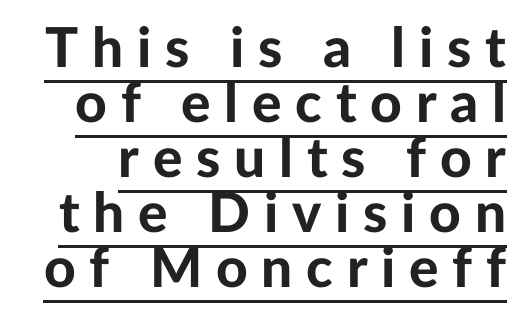
{"serif": "no", "italic": "no", "bold": "yes", "weight": "bold", "width": "normal", "stroke_contrast": "low", "x_height": "medium", "monospaced": "no", "underline": "yes", "line_spacing": "tight", "line_spacing_ratio": 1.0, "letter_spacing": "wide", "letter_spacing_em": 0.25, "glyph_px": 55}
